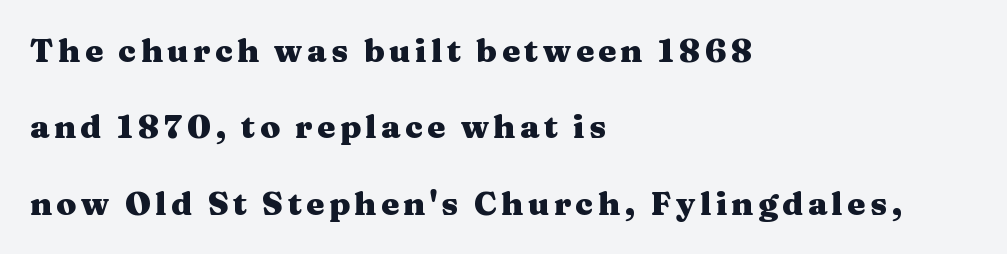
Q: Is the text bold? A: Yes.
Q: Is the text italic (slanted)? A: No, it is upright.
Q: Is the typeface a serif or a sans-serif typeface? A: Serif.
Q: Is the text underlined? A: No.
Q: How is the paragraph aligned? A: Left-aligned.
Q: Is the spacing between lines tight, normal or loose? A: Loose.
Q: Width (condensed, normal, or wide)? A: Wide.
Q: Stroke contrast? A: Medium.
Q: x-height? A: Medium.
Q: Monospaced? A: No.
